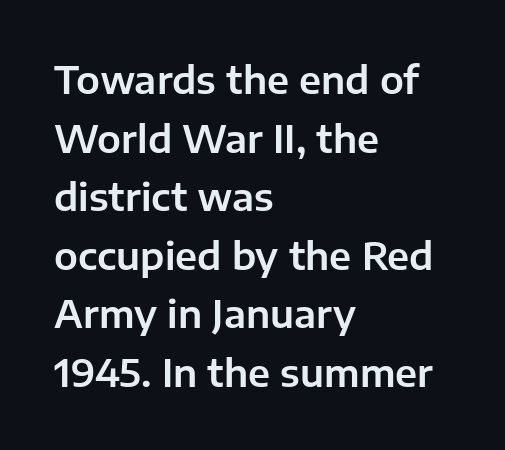
Where is the straight margin? On the left. One glance says typical: line gaps are just what's usual. Is this a fixed-width face? No — the glyphs have proportional, varying widths. A sans-serif font was chosen for this passage. Decoration check: the copy has no underline. No italicization has been applied; the sample stays upright.
